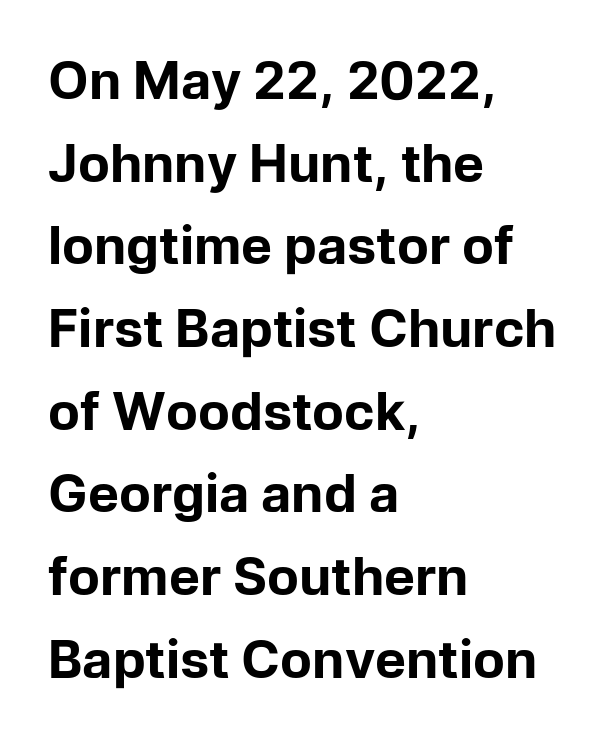
Summary of weight: heavy, a full bold. Line beginnings align vertically; line endings do not. The passage shown is not underscored anywhere. These lines are composed in type without serifs.
